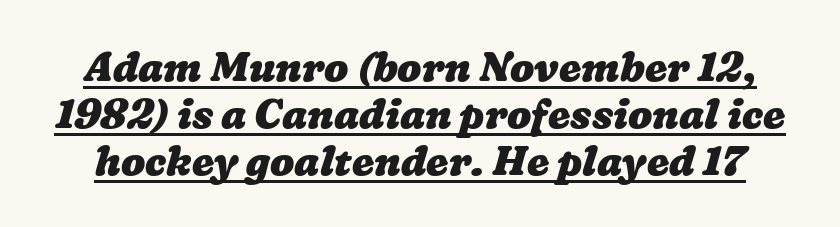
{"bold": "yes", "weight": "heavy", "width": "wide", "stroke_contrast": "low", "x_height": "medium", "monospaced": "no", "underline": "yes", "line_spacing_ratio": 1.17, "letter_spacing": "normal", "letter_spacing_em": 0.0, "glyph_px": 40}
